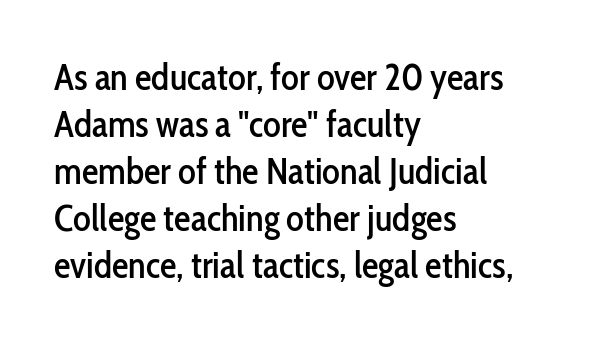
Spacing between characters is what you'd get straight out of the box. Looks like regular typesetting: each glyph gets only the width it needs. The lettering holds an erect, upright posture throughout. Successive baselines arrive at the customary interval. Observe the absence of serifs on each vertical stroke in this sample. These lines are set flush left with a ragged right edge.
